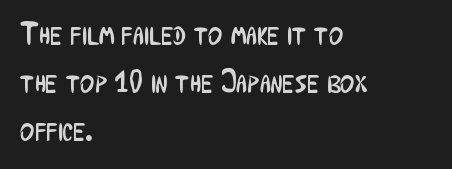
Counters stay open thanks to moderate or lighter strokes. Is this a fixed-width face? No — the glyphs have proportional, varying widths. The block of text has a typical density, with ordinary space between rows. The typeface chosen for these lines omits serifs. Compared with typical body copy, the letter spacing here is the same. Leftover space on each line is placed entirely after the last word.
